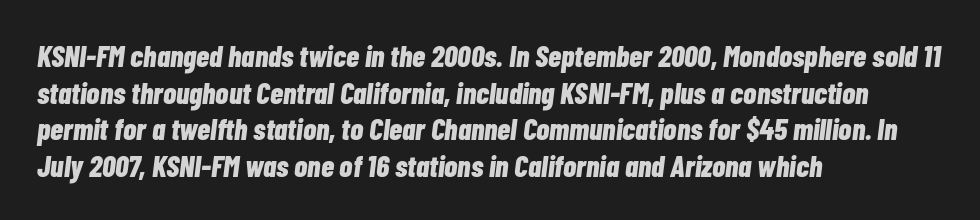
Q: Is the text bold? A: Yes.
Q: Is the text italic (slanted)? A: Yes, it leans right by about 7 degrees.
Q: Is the text underlined? A: No.
Q: How is the paragraph aligned? A: Left-aligned.
Q: Is the spacing between letters normal or unusually wide? A: Normal.
Q: Width (condensed, normal, or wide)? A: Condensed.
Q: Stroke contrast? A: Low.
Q: x-height? A: Medium.
Q: Monospaced? A: No.
